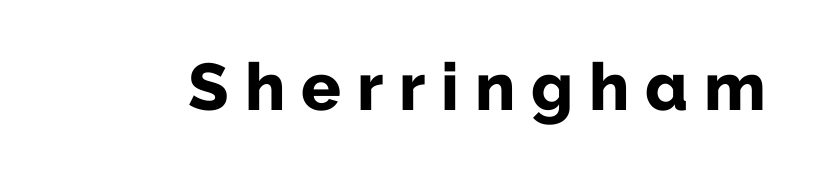
{"serif": "no", "italic": "no", "bold": "yes", "weight": "bold", "width": "normal", "stroke_contrast": "low", "x_height": "medium", "monospaced": "no", "underline": "no", "letter_spacing": "wide", "letter_spacing_em": 0.24, "glyph_px": 66}
